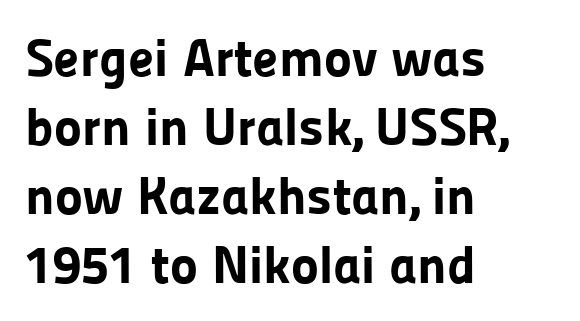
The image shows 53 px bold sans-serif type, upright; set left-aligned, normal line spacing (1.3x), normal letter spacing, not underlined; low stroke contrast and a medium x-height.
